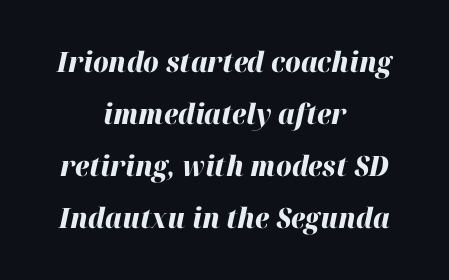
Q: Is the text bold? A: Yes.
Q: Is the text italic (slanted)? A: Yes, it leans right by about 12 degrees.
Q: Is the text underlined? A: No.
Q: How is the paragraph aligned? A: Centered.
Q: Is the spacing between letters normal or unusually wide? A: Normal.
Q: Width (condensed, normal, or wide)? A: Normal.
Q: Stroke contrast? A: High.
Q: x-height? A: Medium.
Q: Monospaced? A: No.
